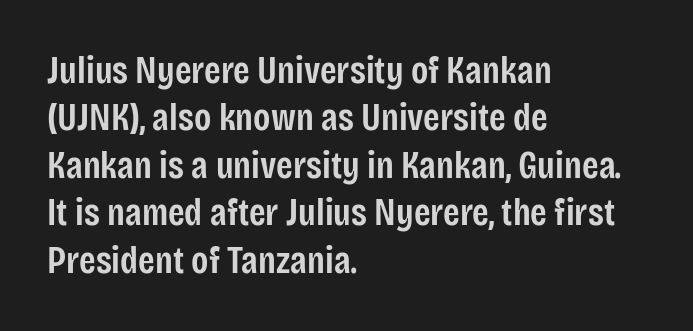
Is there much room between lines? A standard amount, neither cramped nor airy. Quick note: not italic, upright. On the weight axis this lands at semibold, roughly 600. Clear beneath every line of the passage. Here the designer chose a conventional face with non-uniform glyph widths.
